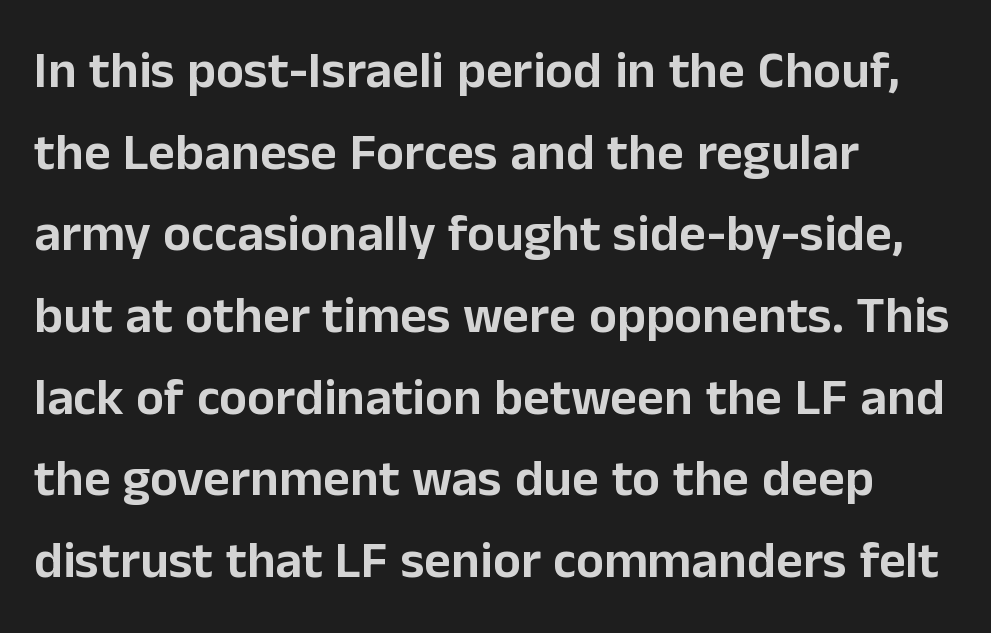
Q: Is the text italic (slanted)? A: No, it is upright.
Q: Is the typeface a serif or a sans-serif typeface? A: Sans-serif.
Q: Is the text underlined? A: No.
Q: How is the paragraph aligned? A: Left-aligned.
Q: Is the spacing between letters normal or unusually wide? A: Normal.
Q: Is the spacing between lines tight, normal or loose? A: Normal.
Q: Width (condensed, normal, or wide)? A: Normal.
Q: Stroke contrast? A: Low.
Q: x-height? A: Medium.
Q: Monospaced? A: No.
